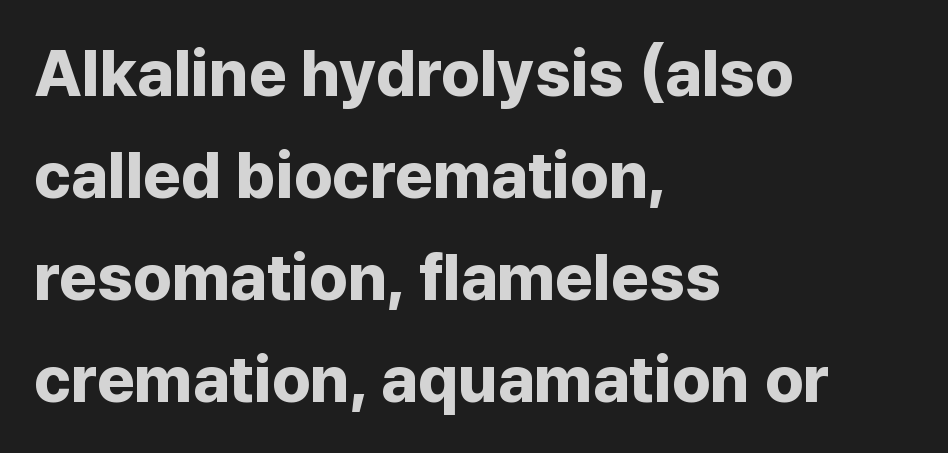
Q: Is the text bold? A: Yes.
Q: Is the text italic (slanted)? A: No, it is upright.
Q: Is the typeface a serif or a sans-serif typeface? A: Sans-serif.
Q: Is the text underlined? A: No.
Q: How is the paragraph aligned? A: Left-aligned.
Q: Is the spacing between letters normal or unusually wide? A: Normal.
Q: Is the spacing between lines tight, normal or loose? A: Normal.
Q: Width (condensed, normal, or wide)? A: Normal.
Q: Stroke contrast? A: Low.
Q: x-height? A: Medium.
Q: Monospaced? A: No.
